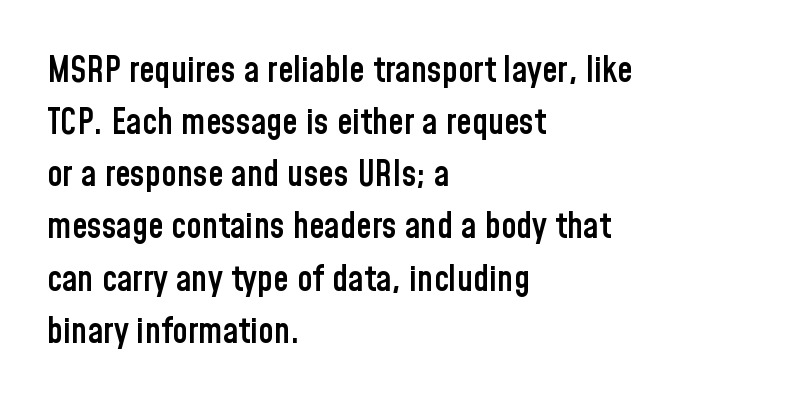
Is this a fixed-width face? No — the glyphs have proportional, varying widths. The face used here is rendered with its standard letterfit. Every letter is mildly thick-stroked: semibold rather than bold. What's the leading like? Ordinary, nothing unusual. Notice how the stems are strictly vertical — no italics here. Line starts are locked; line ends wander.
